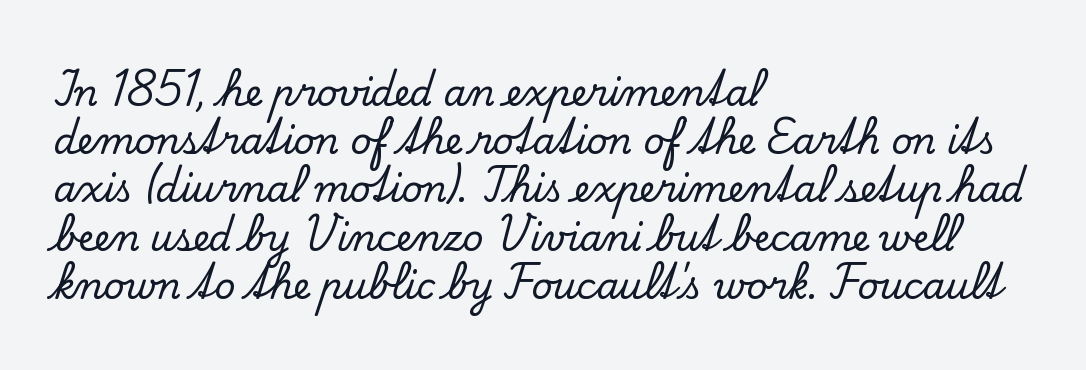
The glyphs are unaccompanied by any horizontal stroke below them. Horizontally, the lines are justified to the leading edge only. Words appear dense and cohesive because spacing is normal. Serifs: yes, visible at the terminals of the letterforms. Vertically, the passage feels balanced, rows spaced as you'd expect.
